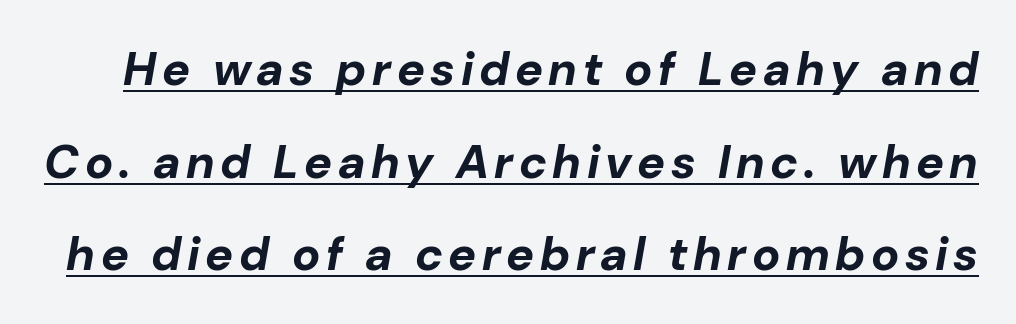
Q: Is the text bold? A: Yes.
Q: Is the text italic (slanted)? A: Yes, it leans right by about 10 degrees.
Q: Is the text underlined? A: Yes.
Q: Is the spacing between lines tight, normal or loose? A: Loose.
Q: Width (condensed, normal, or wide)? A: Normal.
Q: Stroke contrast? A: Low.
Q: x-height? A: Medium.
Q: Monospaced? A: No.
